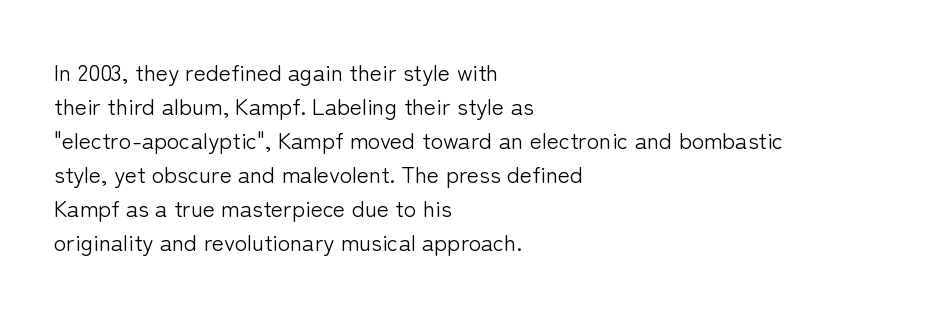
The type sits square on the baseline with zero lean. Stem width sits at or under what a default text font uses. Horizontally, the lines are justified to the leading edge only. This sample keeps an unexceptional amount of space between lines. The space beneath each line is pristine and unruled. There is no visible air inserted between adjacent glyphs.
